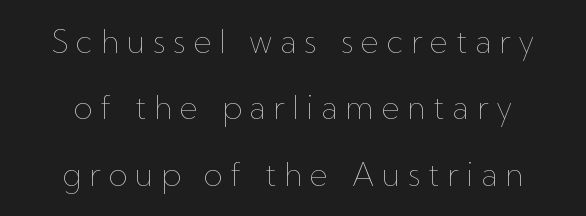
Q: Is the text bold? A: No.
Q: Is the text italic (slanted)? A: No, it is upright.
Q: Is the text underlined? A: No.
Q: Is the spacing between letters normal or unusually wide? A: Unusually wide.
Q: Is the spacing between lines tight, normal or loose? A: Loose.
Q: Width (condensed, normal, or wide)? A: Normal.
Q: Stroke contrast? A: Low.
Q: x-height? A: Medium.
Q: Monospaced? A: No.
